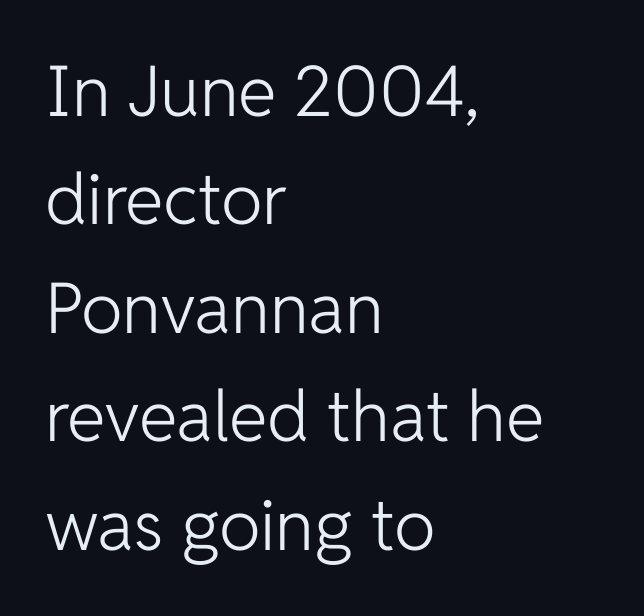
Q: Is the text bold? A: No.
Q: Is the text italic (slanted)? A: No, it is upright.
Q: Is the typeface a serif or a sans-serif typeface? A: Sans-serif.
Q: Is the text underlined? A: No.
Q: How is the paragraph aligned? A: Left-aligned.
Q: Is the spacing between letters normal or unusually wide? A: Normal.
Q: Is the spacing between lines tight, normal or loose? A: Normal.
Q: Width (condensed, normal, or wide)? A: Normal.
Q: Stroke contrast? A: Low.
Q: x-height? A: Medium.
Q: Monospaced? A: No.
